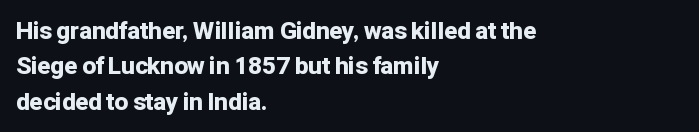
Q: Is the text bold? A: Yes.
Q: Is the text italic (slanted)? A: No, it is upright.
Q: Is the text underlined? A: No.
Q: How is the paragraph aligned? A: Left-aligned.
Q: Is the spacing between letters normal or unusually wide? A: Normal.
Q: Is the spacing between lines tight, normal or loose? A: Normal.
